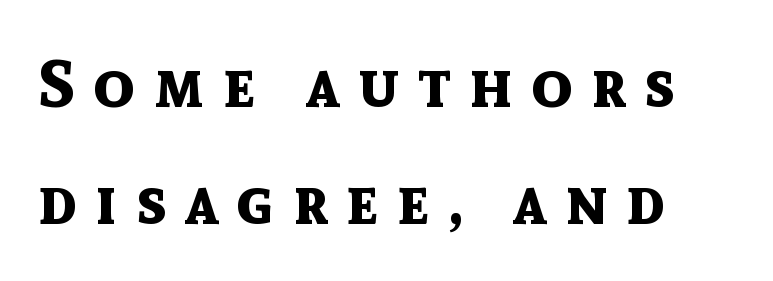
The image shows 66 px bold sans-serif type, upright; set left-aligned, line spacing 1.77x, unusually wide letter spacing (+0.28 em), not underlined; a medium x-height.
